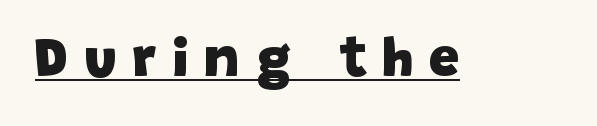
Q: Is the text bold? A: Yes.
Q: Is the typeface a serif or a sans-serif typeface? A: Sans-serif.
Q: Is the text underlined? A: Yes.
Q: Is the spacing between letters normal or unusually wide? A: Unusually wide.
Q: Width (condensed, normal, or wide)? A: Normal.
Q: Stroke contrast? A: Low.
Q: x-height? A: Large.
Q: Monospaced? A: No.
